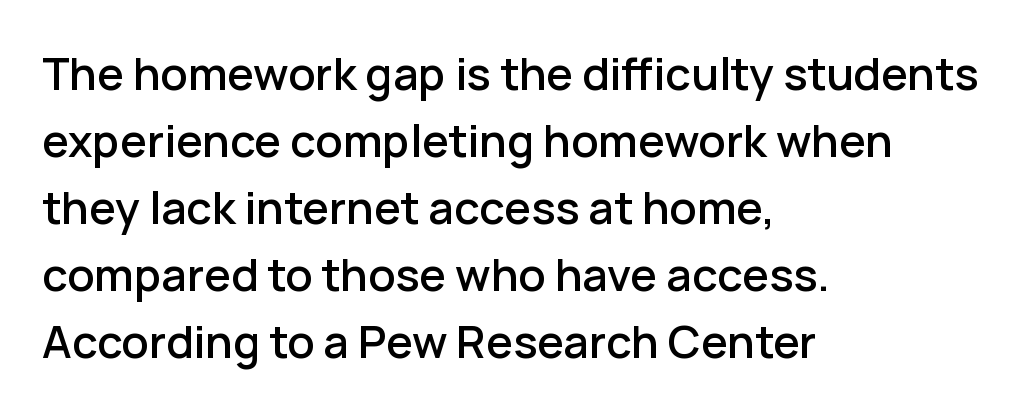
Q: Is the text italic (slanted)? A: No, it is upright.
Q: Is the typeface a serif or a sans-serif typeface? A: Sans-serif.
Q: Is the text underlined? A: No.
Q: How is the paragraph aligned? A: Left-aligned.
Q: Is the spacing between letters normal or unusually wide? A: Normal.
Q: Is the spacing between lines tight, normal or loose? A: Normal.
Q: Width (condensed, normal, or wide)? A: Normal.
Q: Stroke contrast? A: Low.
Q: x-height? A: Medium.
Q: Monospaced? A: No.
